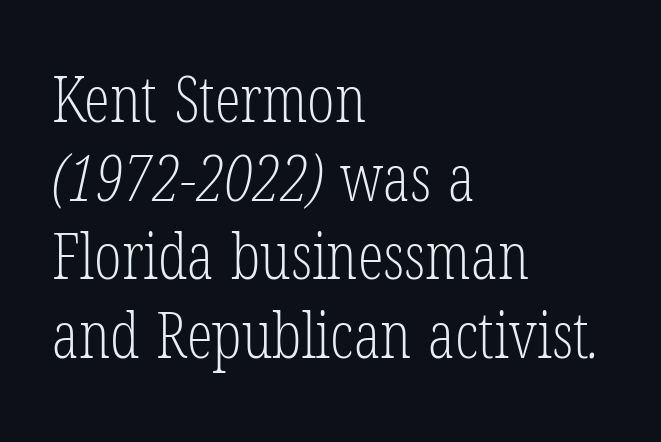
Q: Is the text bold? A: No.
Q: Is the typeface a serif or a sans-serif typeface? A: Serif.
Q: Is the text underlined? A: No.
Q: How is the paragraph aligned? A: Left-aligned.
Q: Is the spacing between letters normal or unusually wide? A: Normal.
Q: Width (condensed, normal, or wide)? A: Condensed.
Q: Stroke contrast? A: Low.
Q: x-height? A: Medium.
Q: Monospaced? A: No.
